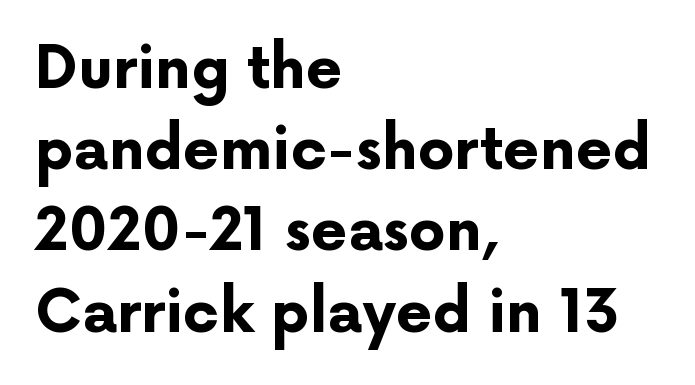
A classic flush-left, rag-right setting is used for this passage. This rendering employs a face without finishing strokes, i.e., a sans-serif. Just letters on the line, the space beneath them empty. Here the designer chose a conventional face with non-uniform glyph widths. Designer's note — italics off, roman on.
